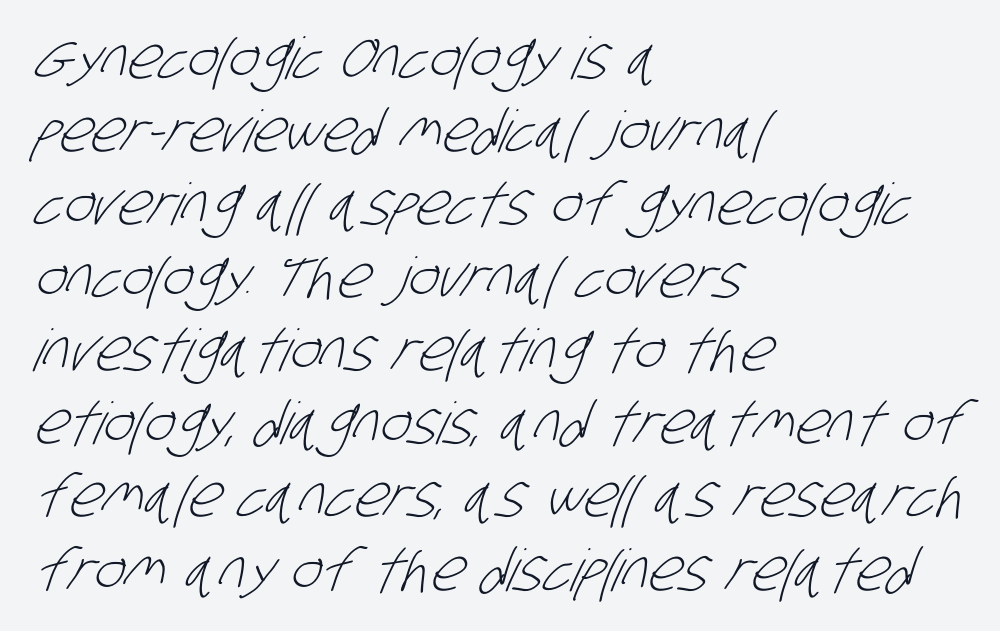
The image shows 58 px light, condensed sans-serif type; set left-aligned, normal line spacing (1.26x), normal letter spacing, not underlined; low stroke contrast and a large x-height.
